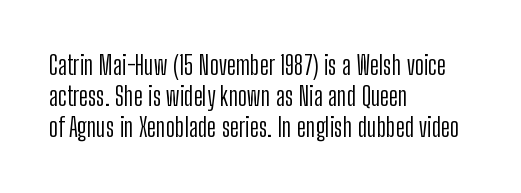
One-word summary of the alignment: left. In terms of letterspacing, this is plain default setting. The words here are not underlined. The characters are drawn with everyday or finer stroke widths. The letters stand straight up with perfectly vertical stems.
